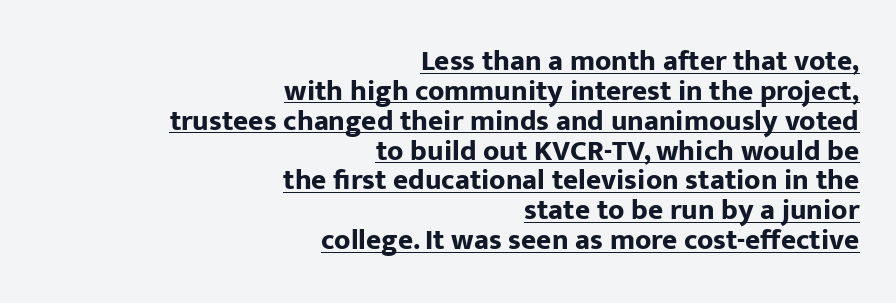
{"serif": "no", "italic": "no", "bold": "yes", "weight": "bold", "width": "normal", "stroke_contrast": "low", "x_height": "medium", "monospaced": "no", "underline": "yes", "align": "right", "line_spacing": "tight", "line_spacing_ratio": 1.03, "letter_spacing": "normal", "letter_spacing_em": 0.0, "glyph_px": 29}
